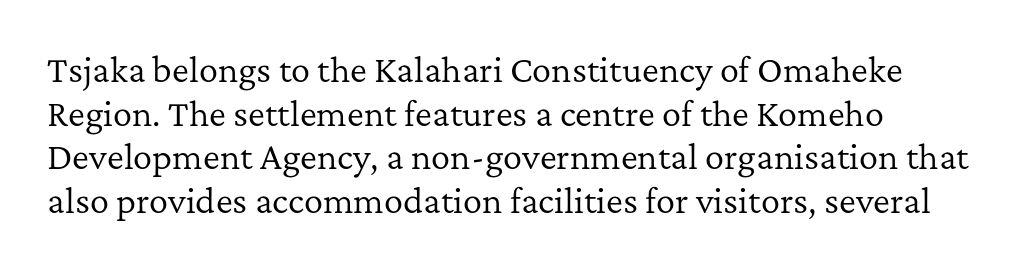
{"serif": "yes", "italic": "no", "bold": "no", "weight": "regular", "width": "normal", "stroke_contrast": "low", "x_height": "medium", "monospaced": "no", "underline": "no", "align": "left", "line_spacing": "normal", "line_spacing_ratio": 1.36, "letter_spacing": "normal", "letter_spacing_em": 0.0, "glyph_px": 32}
